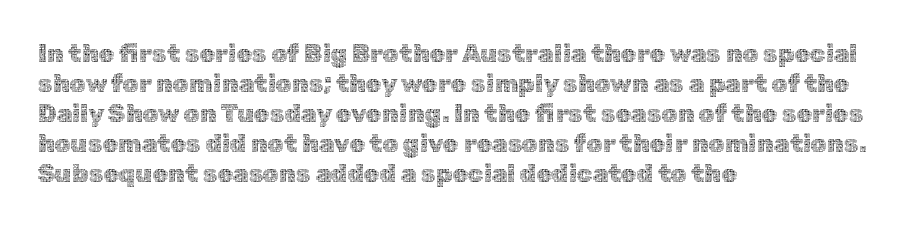
The image shows 25 px text type, upright; set left-aligned, line spacing 1.2x, normal letter spacing, not underlined.
